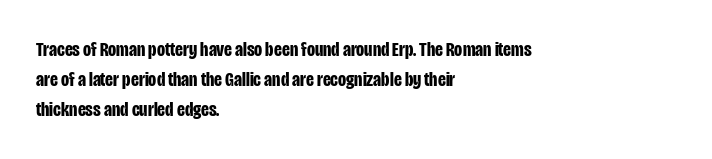
The image shows 21 px bold type, upright; set left-aligned, normal line spacing (1.43x), normal letter spacing, not underlined.
